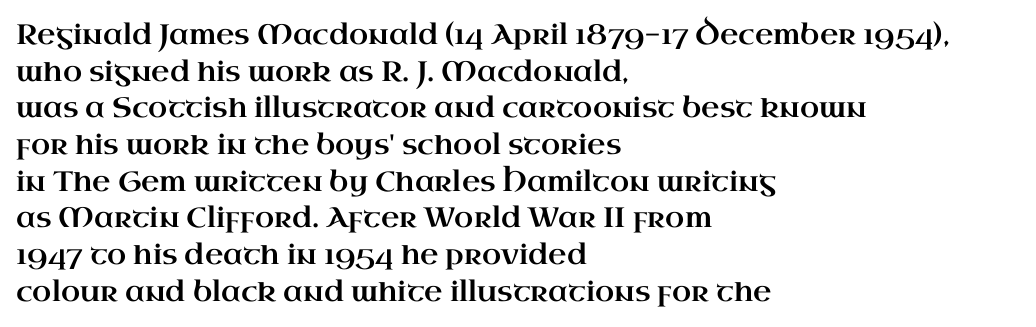
Each letter keeps its own natural width here, so spacing adapts to shape. This sample uses a serif face. What's the leading like? Ordinary, nothing unusual. Nothing unusual about the tracking: characters are spaced as the font intends.
